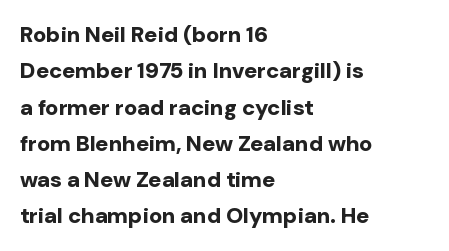
Q: Is the text bold? A: Yes.
Q: Is the text italic (slanted)? A: No, it is upright.
Q: Is the text underlined? A: No.
Q: How is the paragraph aligned? A: Left-aligned.
Q: Is the spacing between letters normal or unusually wide? A: Normal.
Q: Is the spacing between lines tight, normal or loose? A: Normal.
